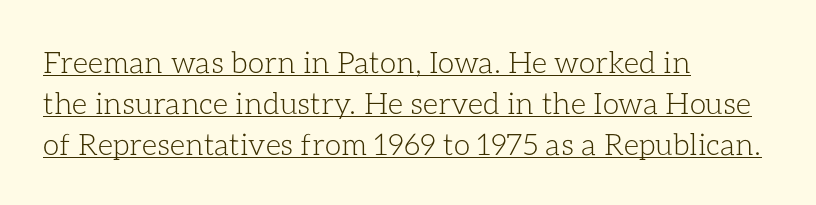
The image shows 30 px light type, upright; set left-aligned, normal line spacing (1.36x), normal letter spacing, underlined; low stroke contrast and a medium x-height.
